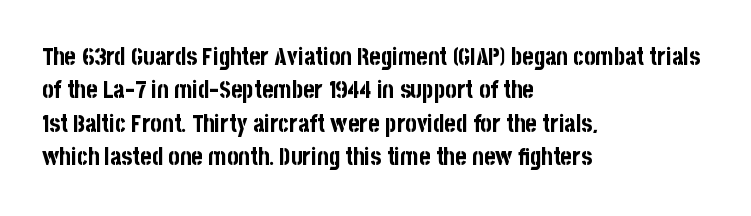
The image shows 24 px bold type, upright; set left-aligned, normal line spacing (1.39x), normal letter spacing, not underlined.
